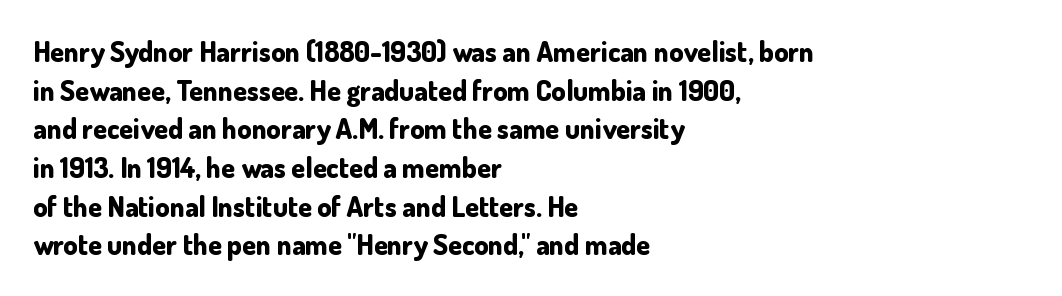
{"serif": "no", "italic": "no", "bold": "yes", "weight": "bold", "width": "normal", "stroke_contrast": "low", "x_height": "small", "monospaced": "no", "underline": "no", "align": "left", "line_spacing": "normal", "line_spacing_ratio": 1.38, "letter_spacing": "normal", "letter_spacing_em": 0.0, "glyph_px": 28}
